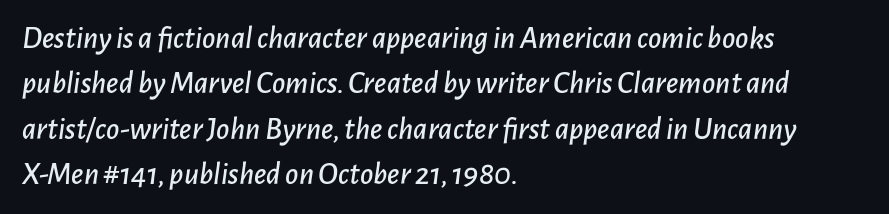
Visually the block forms a straight wall on the left and a jagged coastline on the right. Line spacing here is normal. The gaps between neighbouring characters are ordinary and unremarkable. Honestly, there is no underline to notice here at all.
